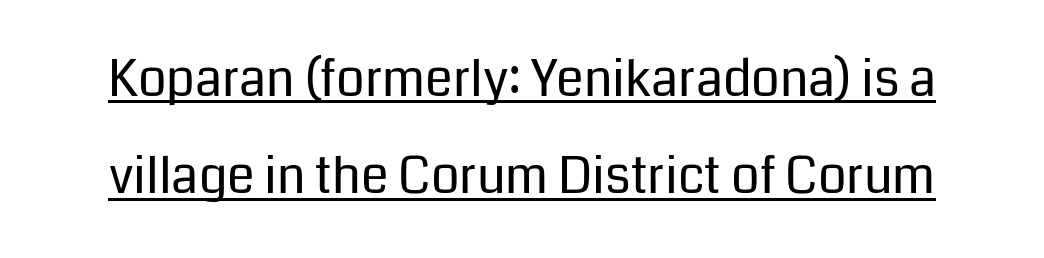
Each new line begins a long way beneath the previous one. The font family rendered here belongs to the sans-serif group. Do the characters align in a grid? No, the font is proportional. Heaviness? Minimal to ordinary, like unemphasized prose.
